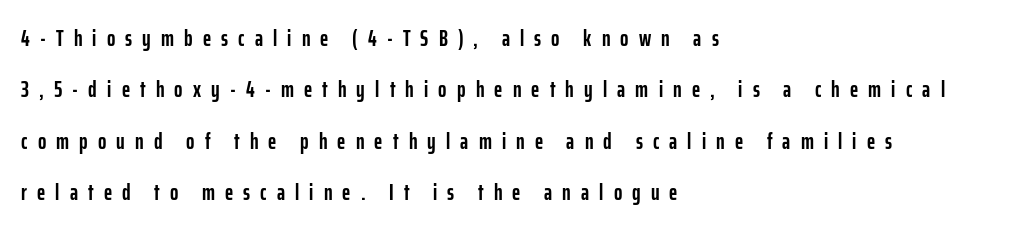
Compared with an ordinary text face, these strokes are far heavier — a full bold. Someone cranked the tracking dial way up on this one. The zone under the glyphs is completely vacant. If you drew a ruler down the left edge, every line would touch it.
